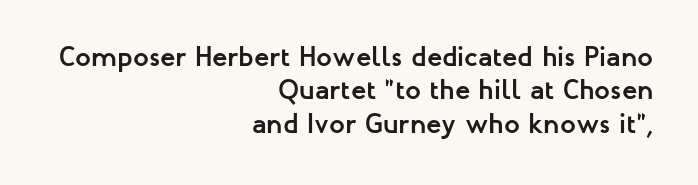
{"serif": "no", "italic": "no", "bold": "yes", "weight": "semibold", "width": "normal", "stroke_contrast": "low", "x_height": "medium", "monospaced": "no", "underline": "no", "align": "right", "line_spacing_ratio": 1.19, "letter_spacing": "normal", "letter_spacing_em": 0.0, "glyph_px": 28}
